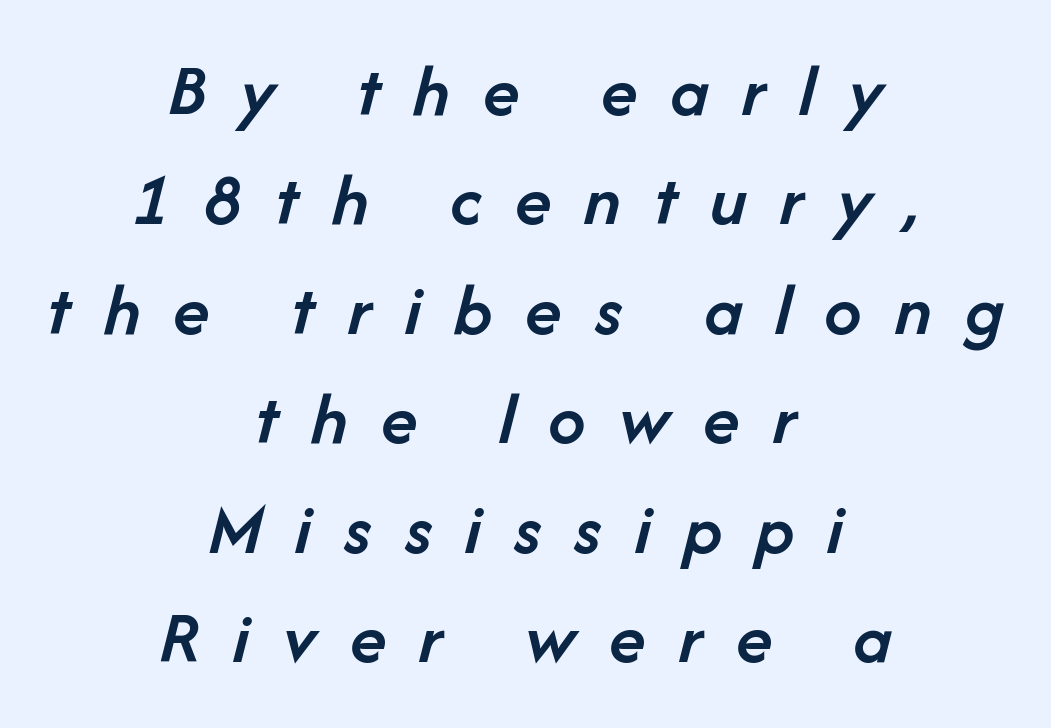
{"italic": "yes", "lean": "right", "slant_degrees": 14, "bold": "semi", "weight": "semibold", "width": "normal", "stroke_contrast": "low", "x_height": "medium", "monospaced": "no", "underline": "no", "align": "center", "line_spacing": "normal", "line_spacing_ratio": 1.46, "letter_spacing": "wide", "letter_spacing_em": 0.44, "glyph_px": 75}
